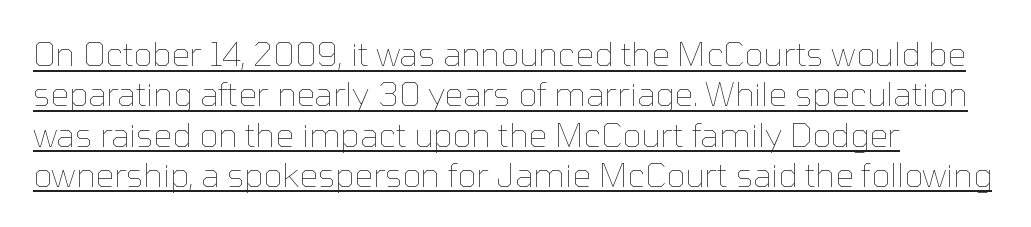
Looks like someone drew a line under every word here. Each line starts at the same left margin while the right side varies. The rendering uses natural spacing where letterforms have individual widths. Every stem runs plumb, perpendicular to the baseline. The face looks like a standard text weight, possibly lighter. Tracking value appears to be zero — textbook default spacing.
